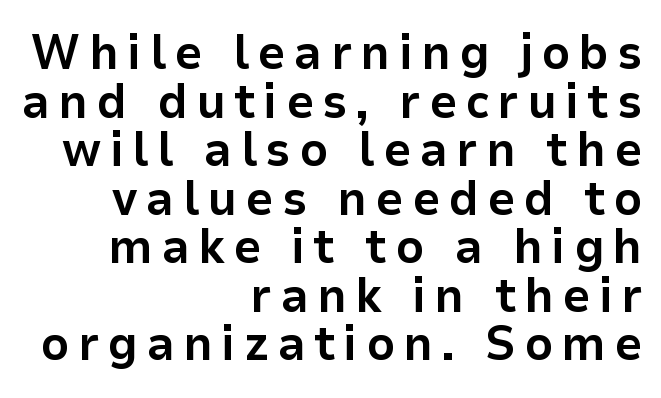
Q: Is the text bold? A: Yes.
Q: Is the text italic (slanted)? A: No, it is upright.
Q: Is the typeface a serif or a sans-serif typeface? A: Sans-serif.
Q: Is the text underlined? A: No.
Q: How is the paragraph aligned? A: Right-aligned.
Q: Is the spacing between lines tight, normal or loose? A: Tight.
Q: Width (condensed, normal, or wide)? A: Normal.
Q: Stroke contrast? A: Low.
Q: x-height? A: Medium.
Q: Monospaced? A: No.
